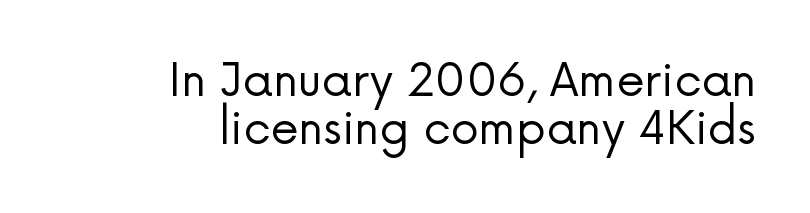
Look at the tracking — it's just the regular setting, nothing added. Italic: no, the glyphs are upright roman. The face used here is a sans, in the tradition of grotesques and geometrics. The face used here is proportionally spaced, like ordinary book or web type. This block would grow much taller if given ordinary leading; it's compressed now. The string is rendered with underlining switched off.
